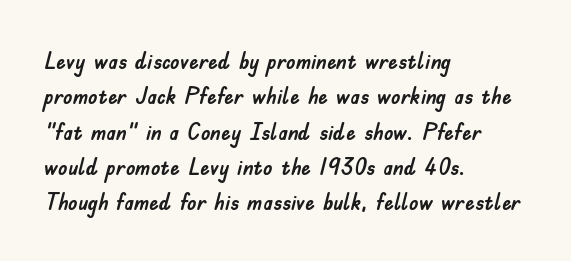
{"underline": "no", "align": "left", "line_spacing": "normal", "line_spacing_ratio": 1.47, "letter_spacing": "normal", "letter_spacing_em": 0.0, "glyph_px": 24}
